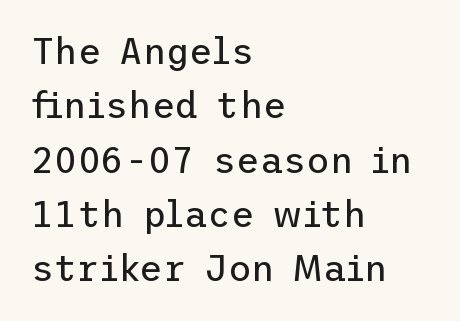
The image shows 36 px regular-weight sans-serif type, upright; set left-aligned, normal line spacing (1.51x), normal letter spacing, not underlined; low stroke contrast and a medium x-height.
